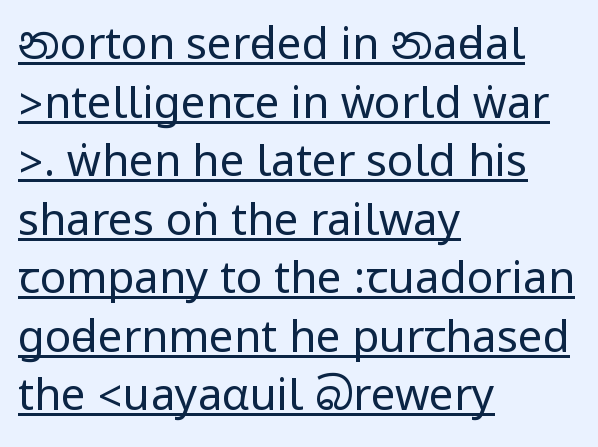
Q: Is the text bold? A: No.
Q: Is the text italic (slanted)? A: No, it is upright.
Q: Is the typeface a serif or a sans-serif typeface? A: Sans-serif.
Q: Is the text underlined? A: Yes.
Q: How is the paragraph aligned? A: Left-aligned.
Q: Is the spacing between letters normal or unusually wide? A: Normal.
Q: Is the spacing between lines tight, normal or loose? A: Normal.
Q: Width (condensed, normal, or wide)? A: Condensed.
Q: Stroke contrast? A: Low.
